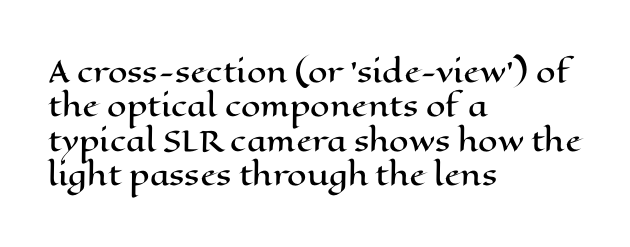
Varying glyph widths throughout — classic text-font behaviour. You can tell it's not italic because the verticals are truly vertical. Reading down the block, your eye returns to a fixed left position each line. Nothing unusual about the tracking: characters are spaced as the font intends. A clean baseline with only descenders dipping below it.
